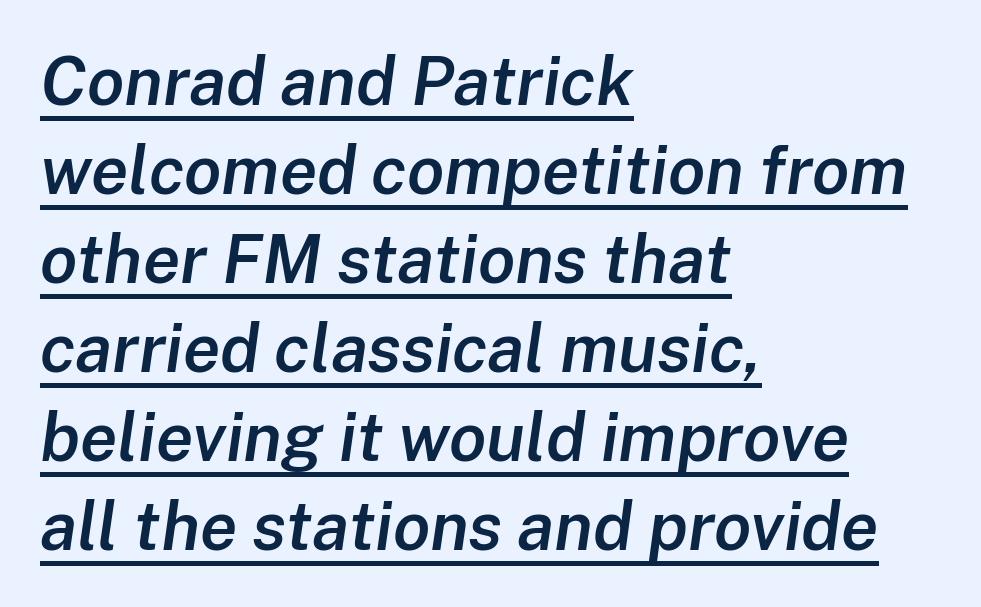
Q: Is the text bold? A: Semi-bold.
Q: Is the text italic (slanted)? A: Yes, it leans right by about 8 degrees.
Q: Is the text underlined? A: Yes.
Q: How is the paragraph aligned? A: Left-aligned.
Q: Is the spacing between letters normal or unusually wide? A: Normal.
Q: Is the spacing between lines tight, normal or loose? A: Normal.
Q: Width (condensed, normal, or wide)? A: Normal.
Q: Stroke contrast? A: Low.
Q: x-height? A: Medium.
Q: Monospaced? A: No.
